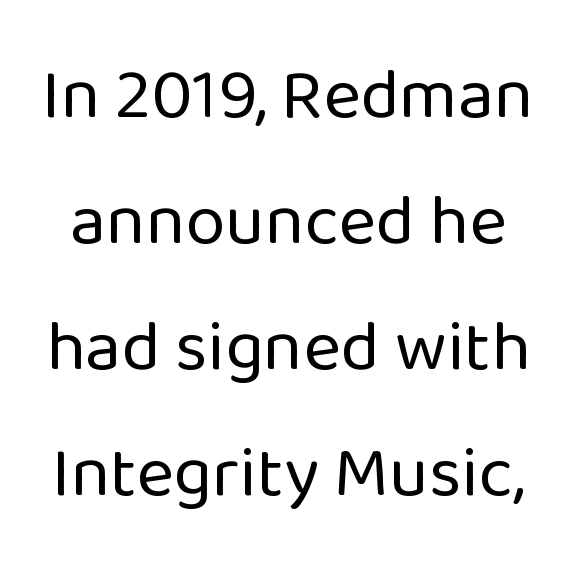
{"serif": "no", "italic": "no", "bold": "no", "weight": "regular", "width": "normal", "stroke_contrast": "low", "x_height": "medium", "monospaced": "no", "underline": "no", "line_spacing_ratio": 1.75, "letter_spacing": "normal", "letter_spacing_em": 0.0, "glyph_px": 72}
